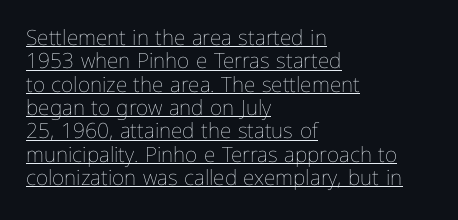
The image shows 21 px text type, upright; set left-aligned, tight line spacing (1.11x), normal letter spacing, underlined.
